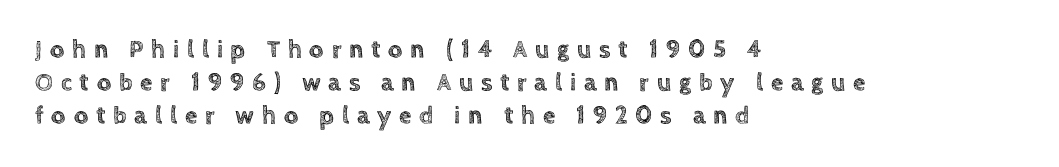
{"italic": "no", "underline": "no", "align": "left", "line_spacing": "normal", "line_spacing_ratio": 1.33, "letter_spacing": "wide", "letter_spacing_em": 0.31, "glyph_px": 25}
